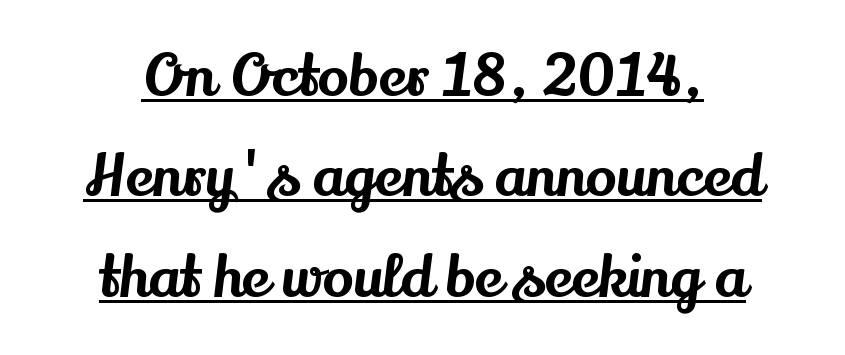
The image shows 58 px serif type; set centered, line spacing 1.73x, normal letter spacing, underlined; medium stroke contrast and a small x-height.
